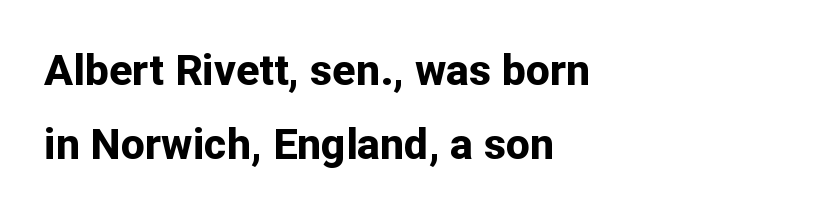
The image shows 43 px bold sans-serif type, upright; set left-aligned, line spacing 1.71x, normal letter spacing, not underlined; low stroke contrast and a medium x-height.
